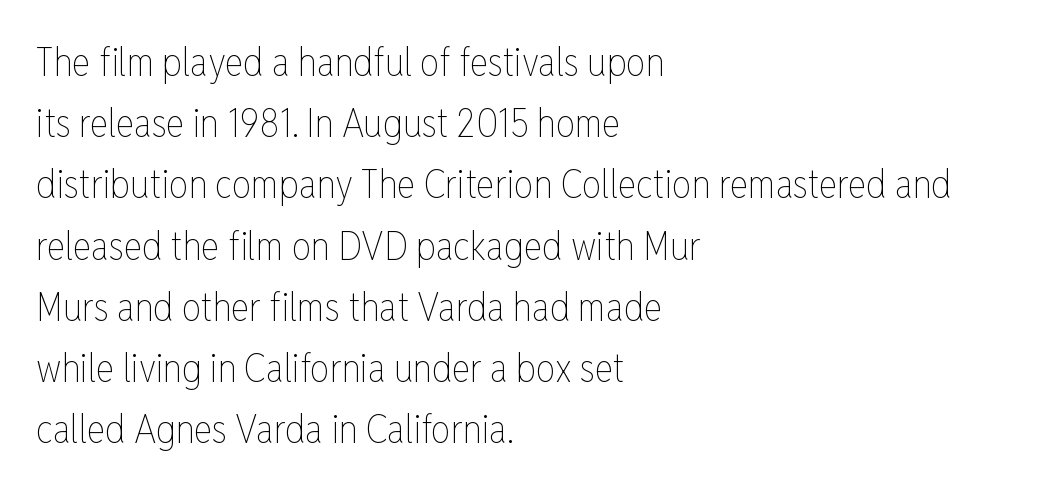
Q: Is the text bold? A: No.
Q: Is the text italic (slanted)? A: No, it is upright.
Q: Is the text underlined? A: No.
Q: How is the paragraph aligned? A: Left-aligned.
Q: Is the spacing between letters normal or unusually wide? A: Normal.
Q: Is the spacing between lines tight, normal or loose? A: Normal.
Q: Width (condensed, normal, or wide)? A: Condensed.
Q: Stroke contrast? A: Low.
Q: x-height? A: Medium.
Q: Monospaced? A: No.
